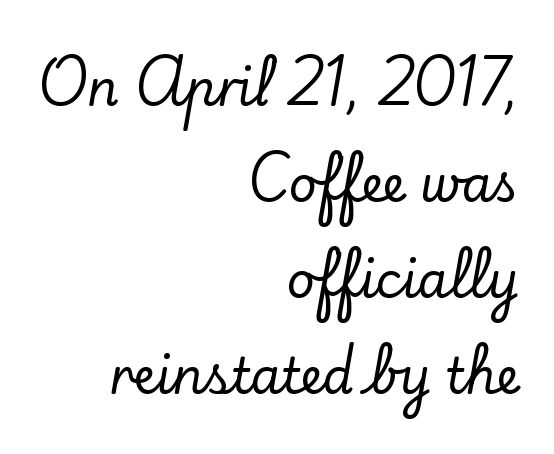
The image shows 49 px serif type; set right-aligned, loose line spacing (1.96x), normal letter spacing, not underlined; low stroke contrast and a small x-height.
